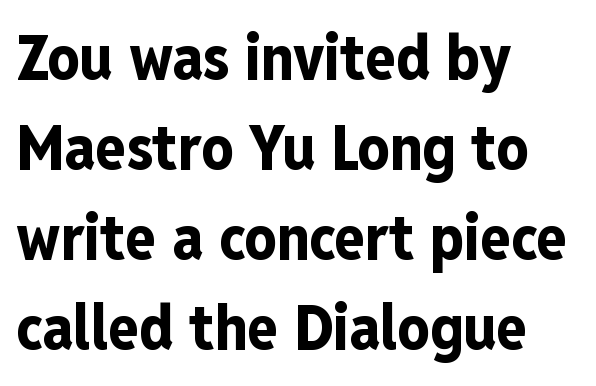
{"serif": "no", "italic": "no", "bold": "yes", "weight": "bold", "width": "condensed", "stroke_contrast": "low", "x_height": "medium", "monospaced": "no", "underline": "no", "align": "left", "line_spacing": "normal", "line_spacing_ratio": 1.43, "letter_spacing": "normal", "letter_spacing_em": 0.0, "glyph_px": 63}
